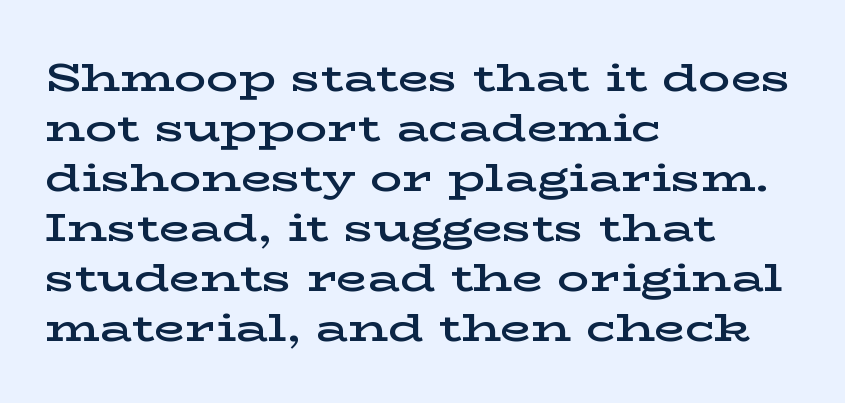
The typesetter chose a ragged-right arrangement here. You can tell from the footed stems that serif type was used. Has an underline been added? It has not. Think of a printed novel: that variable character pitch is what you see here. A bit beefed up — I'd call it semibold rather than bold. This is the regular roman posture of the typeface.
